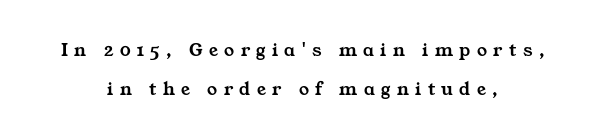
The image shows 20 px text type; set centered, loose line spacing (1.97x), unusually wide letter spacing (+0.32 em), not underlined.
